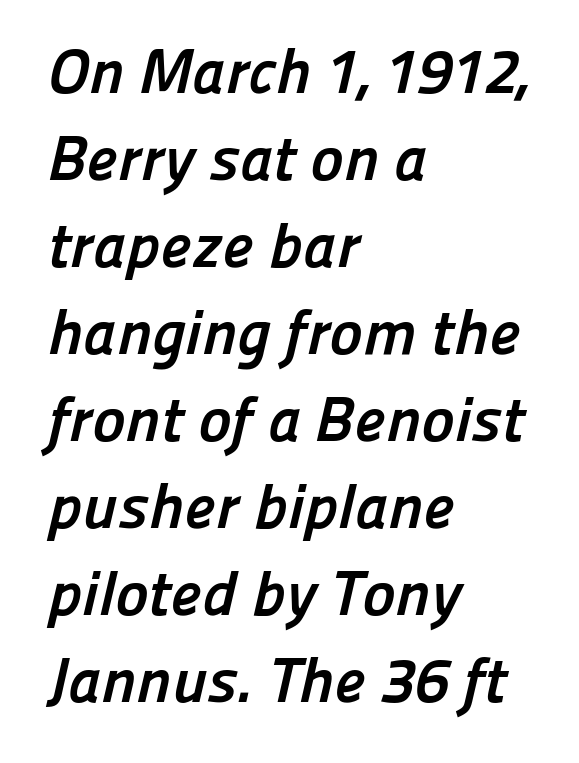
The image shows 63 px semibold sans-serif type; set left-aligned, normal line spacing (1.38x), normal letter spacing, not underlined; low stroke contrast and a medium x-height.
